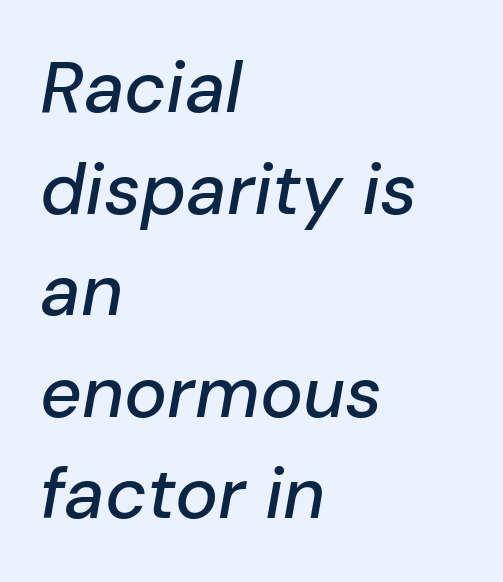
Q: Is the text italic (slanted)? A: Yes, it leans right by about 10 degrees.
Q: Is the text underlined? A: No.
Q: How is the paragraph aligned? A: Left-aligned.
Q: Is the spacing between letters normal or unusually wide? A: Normal.
Q: Is the spacing between lines tight, normal or loose? A: Normal.
Q: Width (condensed, normal, or wide)? A: Normal.
Q: Stroke contrast? A: Low.
Q: x-height? A: Medium.
Q: Monospaced? A: No.
